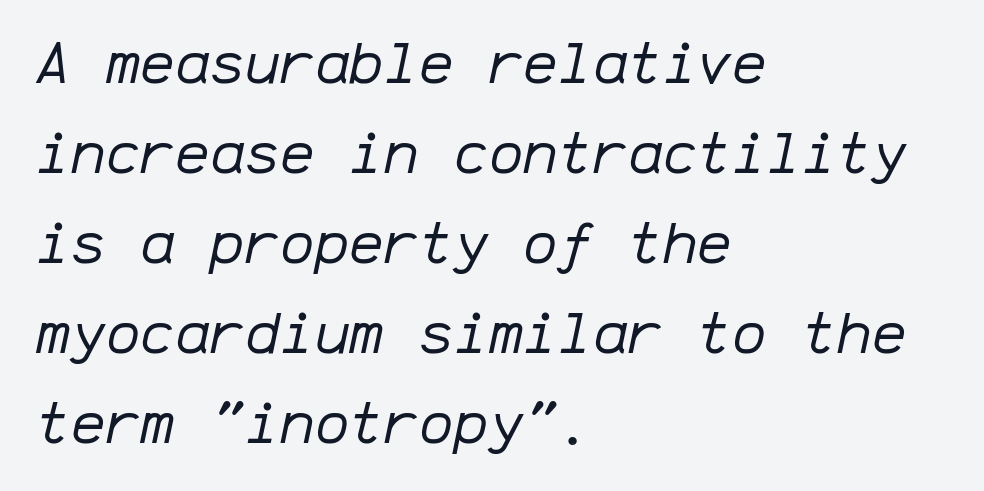
The image shows 58 px regular-weight type, italic (leaning right), monospaced; set left-aligned, normal line spacing (1.55x), normal letter spacing, not underlined; low stroke contrast and a medium x-height.
